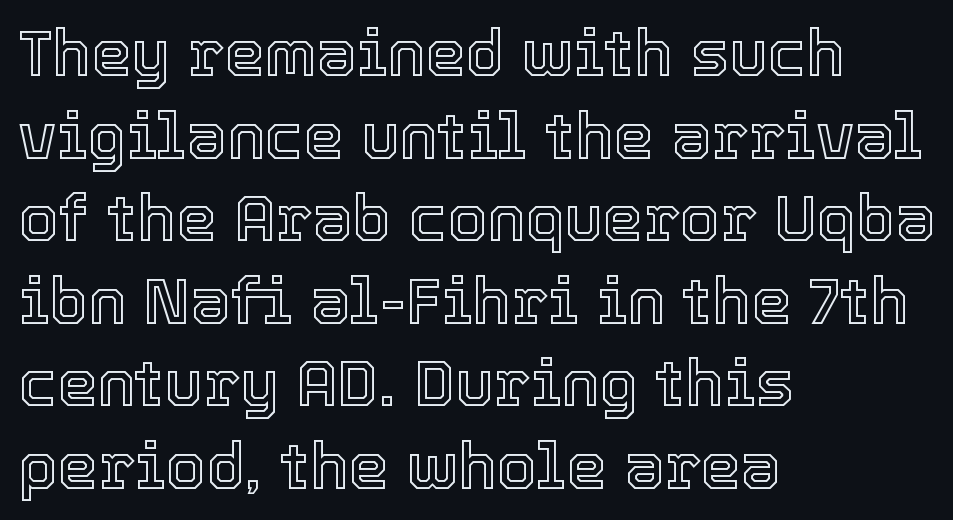
{"italic": "no", "width": "normal", "x_height": "medium", "monospaced": "no", "underline": "no", "align": "left", "line_spacing": "normal", "line_spacing_ratio": 1.29, "letter_spacing": "normal", "letter_spacing_em": 0.0, "glyph_px": 64}
